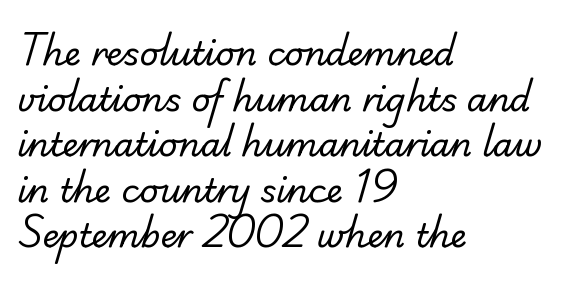
Q: Is the text bold? A: No.
Q: Is the typeface a serif or a sans-serif typeface? A: Sans-serif.
Q: Is the text underlined? A: No.
Q: How is the paragraph aligned? A: Left-aligned.
Q: Is the spacing between letters normal or unusually wide? A: Normal.
Q: Is the spacing between lines tight, normal or loose? A: Normal.
Q: Width (condensed, normal, or wide)? A: Normal.
Q: Stroke contrast? A: Low.
Q: x-height? A: Small.
Q: Monospaced? A: No.
